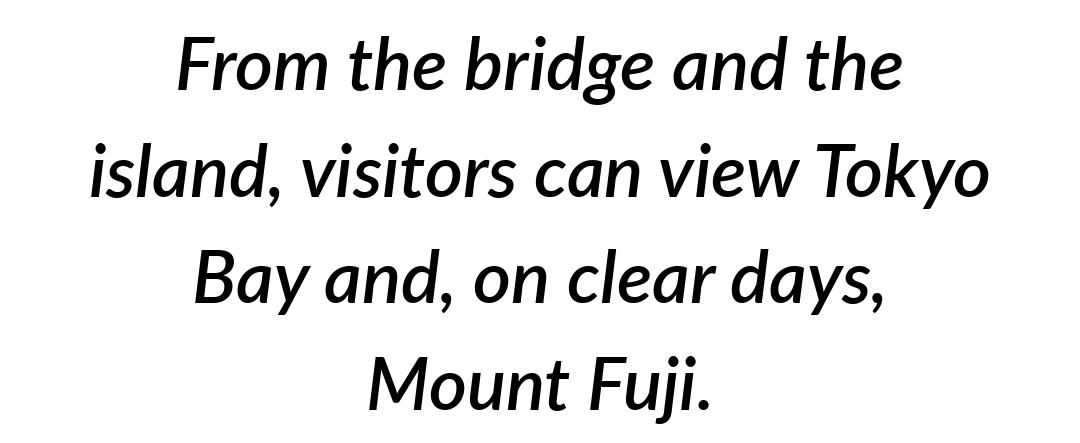
{"italic": "yes", "lean": "right", "slant_degrees": 7, "bold": "semi", "weight": "semibold", "width": "normal", "stroke_contrast": "low", "x_height": "medium", "monospaced": "no", "underline": "no", "align": "center", "line_spacing": "normal", "line_spacing_ratio": 1.46, "letter_spacing": "normal", "letter_spacing_em": 0.0, "glyph_px": 73}
